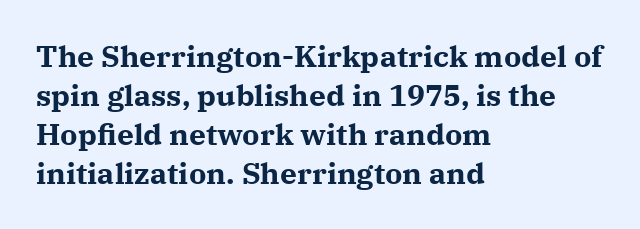
The image shows 30 px bold serif type, upright; set left-aligned, normal line spacing (1.3x), normal letter spacing, not underlined; medium stroke contrast and a medium x-height.
